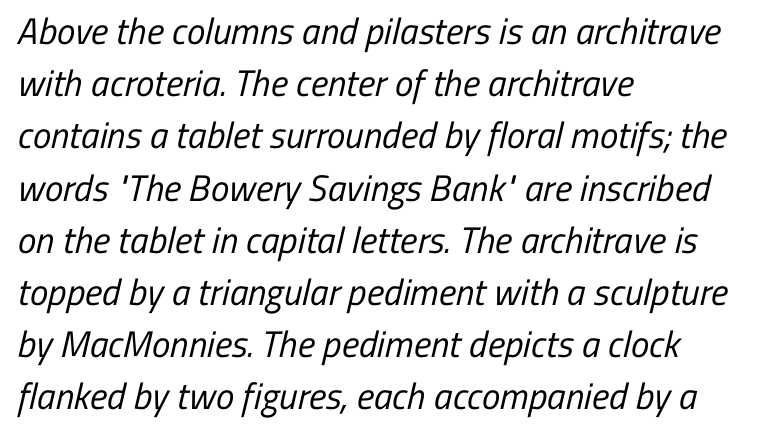
The image shows 37 px regular-weight, condensed sans-serif type; set left-aligned, normal line spacing (1.41x), normal letter spacing, not underlined; low stroke contrast and a medium x-height.
